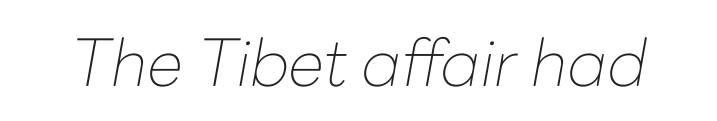
Q: Is the text bold? A: No.
Q: Is the text italic (slanted)? A: Yes, it leans right by about 10 degrees.
Q: Is the text underlined? A: No.
Q: Is the spacing between letters normal or unusually wide? A: Normal.
Q: Width (condensed, normal, or wide)? A: Normal.
Q: Stroke contrast? A: Low.
Q: x-height? A: Medium.
Q: Monospaced? A: No.
